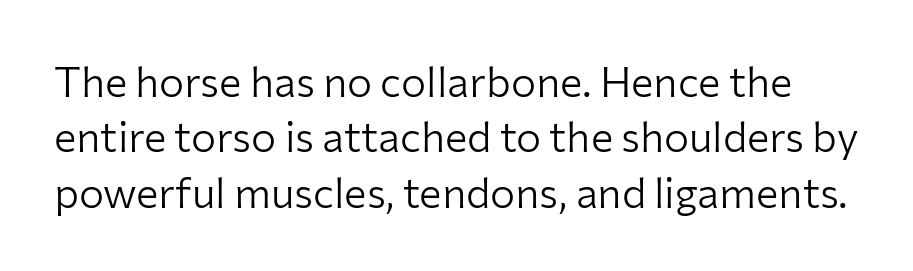
Anything drawn beneath the words? Only blank space. Compared with a typical body face, this is equally light or lighter still. In terms of posture, this sample is upright. The letterforms sit shoulder to shoulder at normal distance. This block has exactly the height ordinary leading produces.
